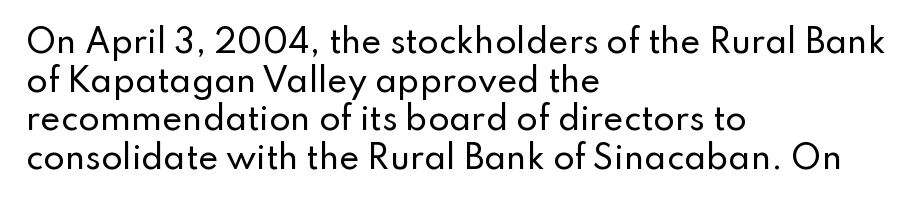
The image shows 31 px sans-serif type, upright; set left-aligned, normal line spacing (1.25x), normal letter spacing, not underlined; low stroke contrast and a small x-height.
